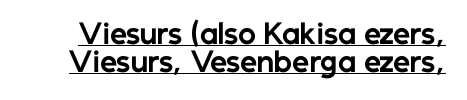
Q: Is the text bold? A: Yes.
Q: Is the text italic (slanted)? A: No, it is upright.
Q: Is the text underlined? A: Yes.
Q: Is the spacing between letters normal or unusually wide? A: Normal.
Q: Is the spacing between lines tight, normal or loose? A: Tight.
